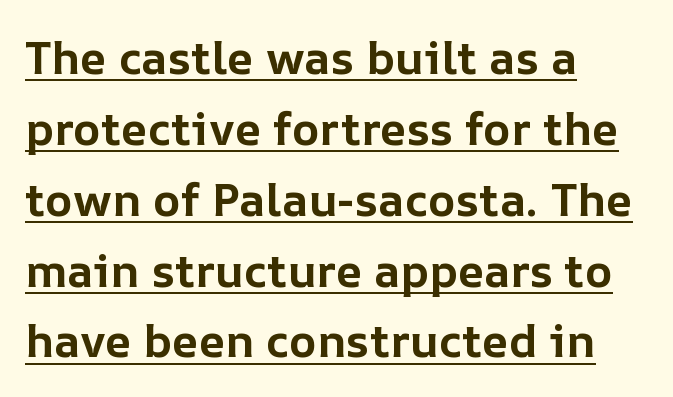
These lines stack with their left ends in a neat column. Standard letterfit; no display-style spreading of the glyphs. Do the letters lean? They stand straight. If you measured baseline to baseline, you'd find a middling distance.
